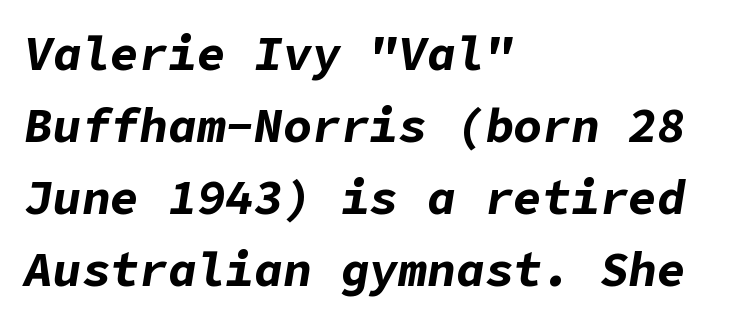
The image shows 48 px bold type, italic (leaning right); set left-aligned, normal line spacing (1.5x), normal letter spacing, not underlined; low stroke contrast and a medium x-height.
